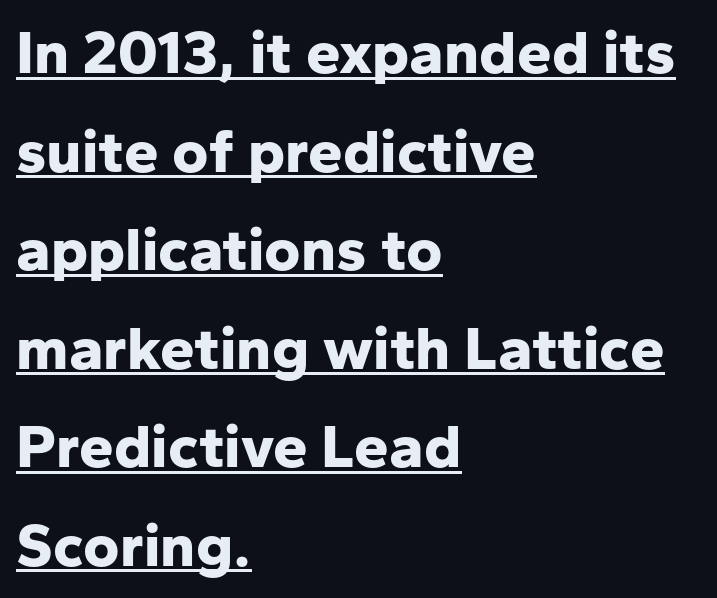
Q: Is the text bold? A: Yes.
Q: Is the text italic (slanted)? A: No, it is upright.
Q: Is the typeface a serif or a sans-serif typeface? A: Sans-serif.
Q: Is the text underlined? A: Yes.
Q: How is the paragraph aligned? A: Left-aligned.
Q: Is the spacing between letters normal or unusually wide? A: Normal.
Q: Is the spacing between lines tight, normal or loose? A: Normal.
Q: Width (condensed, normal, or wide)? A: Normal.
Q: Stroke contrast? A: Low.
Q: x-height? A: Medium.
Q: Monospaced? A: No.
